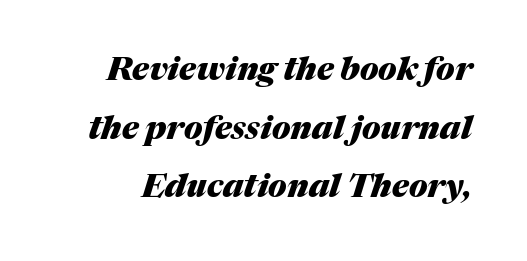
The typesetting leans heavy: a genuine bold. No word sits above an underline. The passage shown is typed in a proportional face where columns would drift. The letterforms sit shoulder to shoulder at normal distance.
